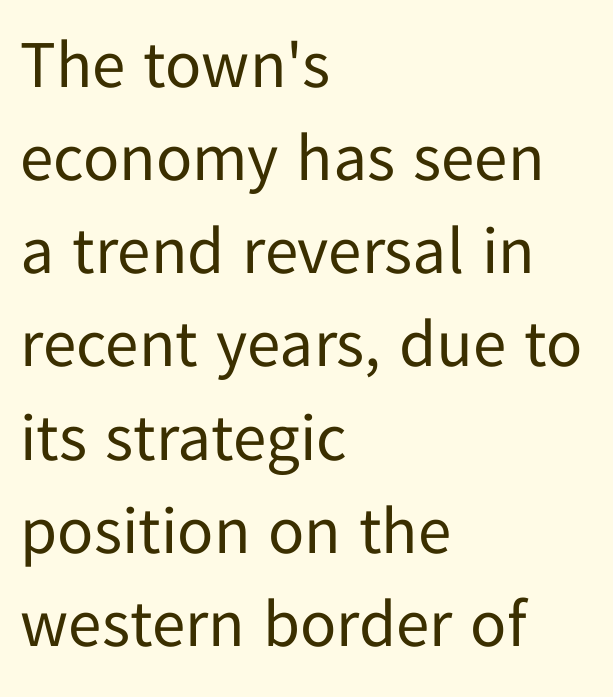
{"serif": "no", "italic": "no", "bold": "no", "weight": "regular", "width": "normal", "stroke_contrast": "low", "x_height": "medium", "monospaced": "no", "underline": "no", "align": "left", "line_spacing": "normal", "line_spacing_ratio": 1.39, "letter_spacing": "normal", "letter_spacing_em": 0.0, "glyph_px": 67}
